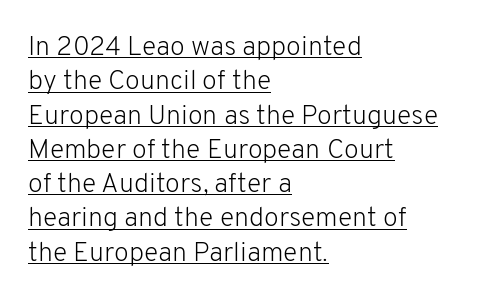
{"italic": "no", "bold": "no", "underline": "yes", "align": "left", "line_spacing": "normal", "line_spacing_ratio": 1.27, "letter_spacing": "normal", "letter_spacing_em": 0.0, "glyph_px": 27}
